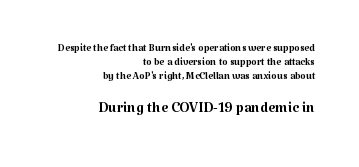
The rendering keeps characters at their native spacing. No italicization has been applied; the sample stays upright. Caption: multi-line text, flush right, ragged left. Summary of vertical rhythm: compact, with narrow interline spacing. The passage shown is not bold in any degree. Only glyphs here, with clear space below each row.
